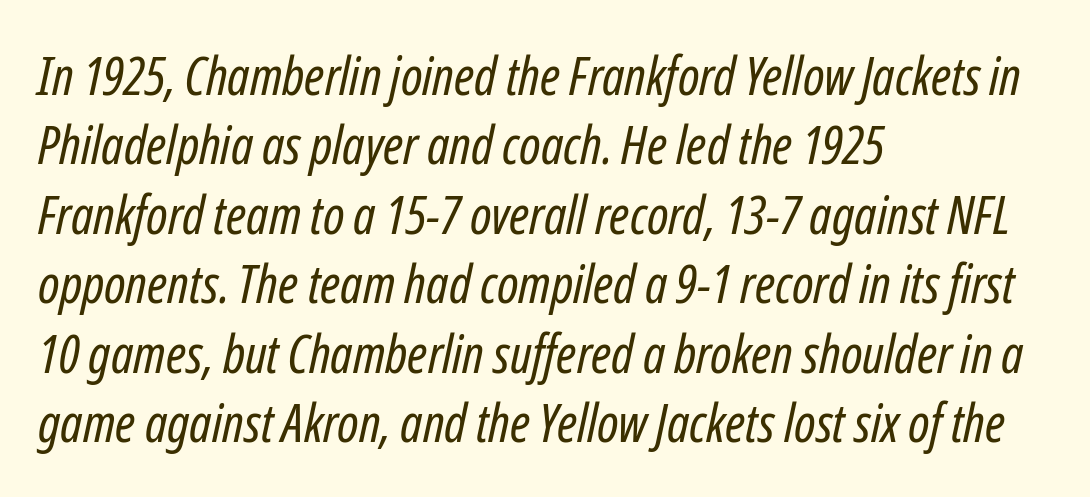
The image shows 53 px regular-weight, condensed type, italic (leaning right); set left-aligned, normal line spacing (1.31x), normal letter spacing, not underlined; low stroke contrast and a medium x-height.
